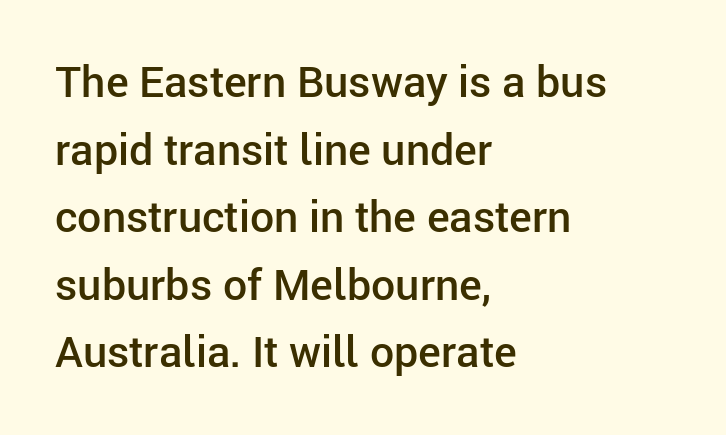
{"serif": "no", "italic": "no", "bold": "semi", "weight": "semibold", "width": "normal", "stroke_contrast": "low", "x_height": "medium", "monospaced": "no", "underline": "no", "align": "left", "line_spacing": "normal", "line_spacing_ratio": 1.57, "letter_spacing": "normal", "letter_spacing_em": 0.0, "glyph_px": 43}
